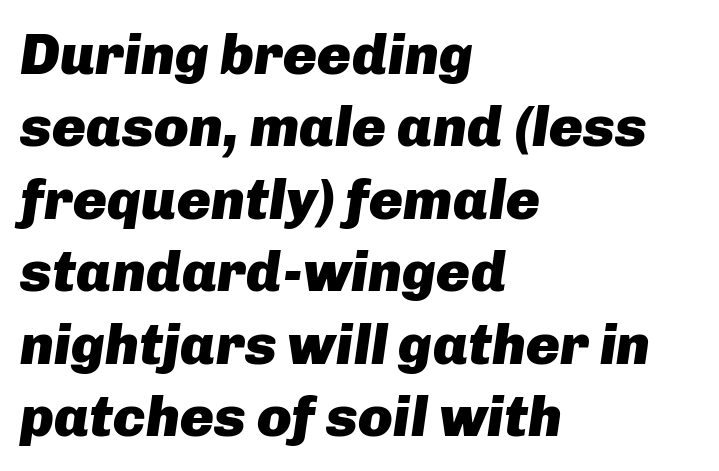
{"italic": "yes", "lean": "right", "slant_degrees": 8, "bold": "yes", "weight": "heavy", "width": "normal", "stroke_contrast": "low", "x_height": "medium", "monospaced": "no", "underline": "no", "align": "left", "line_spacing": "normal", "line_spacing_ratio": 1.27, "letter_spacing": "normal", "letter_spacing_em": 0.0, "glyph_px": 57}
